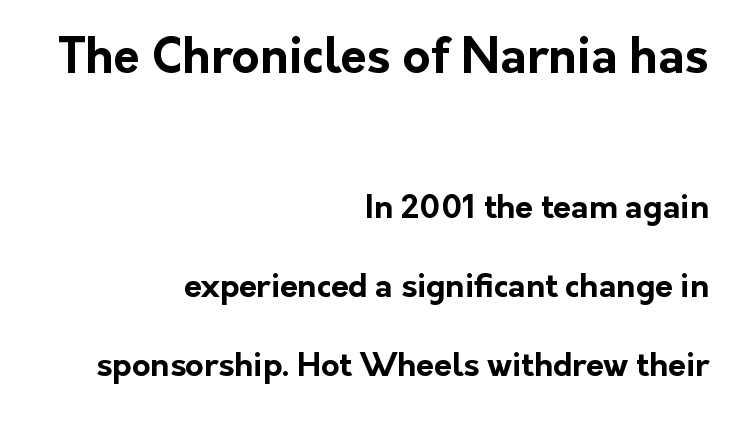
Tracking value appears to be zero — textbook default spacing. The typography opts for an upright posture over an oblique one. Block one is the big one; block two sits smaller underneath. Does the copy run flush right? Yes — the right margin is perfectly even.
